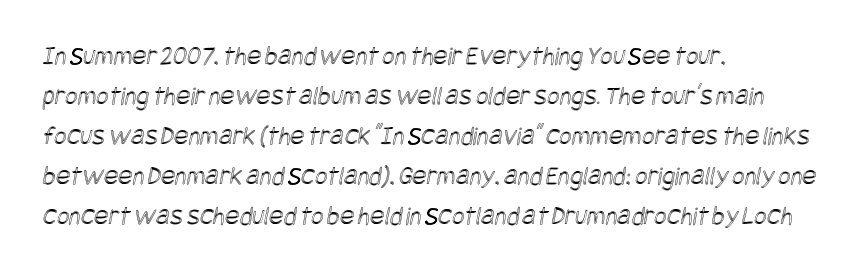
Q: Is the text underlined? A: No.
Q: How is the paragraph aligned? A: Left-aligned.
Q: Is the spacing between letters normal or unusually wide? A: Normal.
Q: Is the spacing between lines tight, normal or loose? A: Normal.
